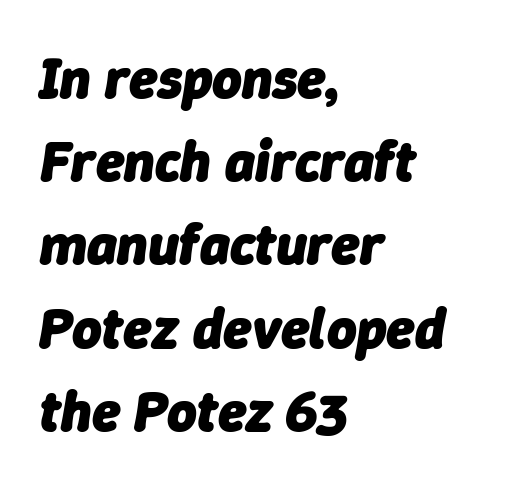
{"italic": "yes", "lean": "right", "slant_degrees": 9, "bold": "yes", "weight": "heavy", "width": "normal", "stroke_contrast": "low", "x_height": "medium", "monospaced": "no", "underline": "no", "align": "left", "line_spacing": "normal", "line_spacing_ratio": 1.46, "letter_spacing": "normal", "letter_spacing_em": 0.0, "glyph_px": 57}
